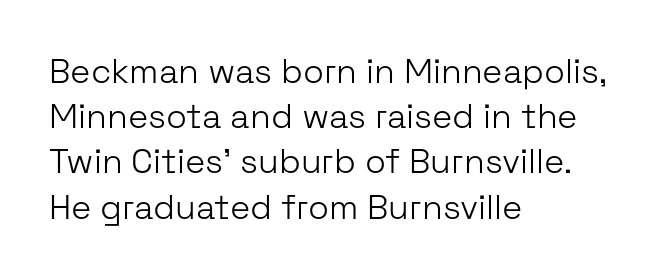
Q: Is the text bold? A: No.
Q: Is the text italic (slanted)? A: No, it is upright.
Q: Is the typeface a serif or a sans-serif typeface? A: Sans-serif.
Q: Is the text underlined? A: No.
Q: How is the paragraph aligned? A: Left-aligned.
Q: Is the spacing between letters normal or unusually wide? A: Normal.
Q: Is the spacing between lines tight, normal or loose? A: Normal.
Q: Width (condensed, normal, or wide)? A: Normal.
Q: Stroke contrast? A: Low.
Q: x-height? A: Medium.
Q: Monospaced? A: No.
